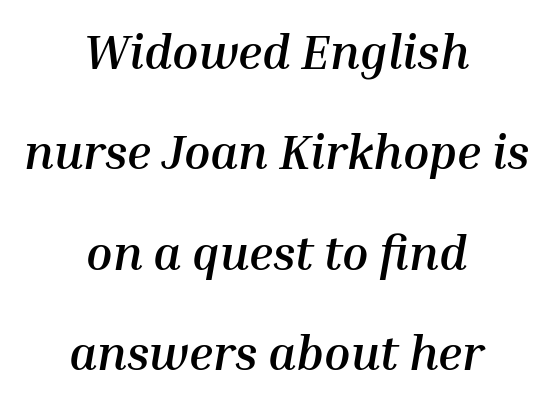
The image shows 48 px semibold type, italic (leaning right); set centered, loose line spacing (2.09x), normal letter spacing, not underlined; medium stroke contrast and a medium x-height.
